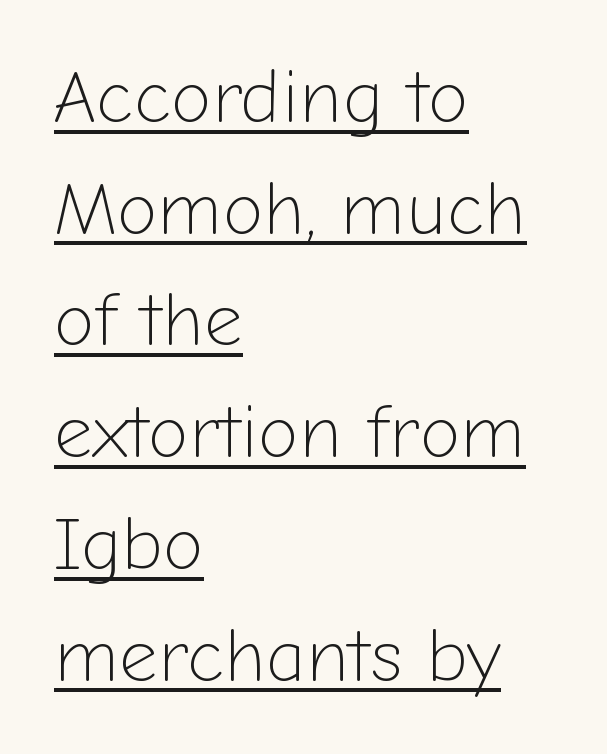
Q: Is the text bold? A: No.
Q: Is the text italic (slanted)? A: No, it is upright.
Q: Is the typeface a serif or a sans-serif typeface? A: Sans-serif.
Q: Is the text underlined? A: Yes.
Q: How is the paragraph aligned? A: Left-aligned.
Q: Is the spacing between letters normal or unusually wide? A: Normal.
Q: Is the spacing between lines tight, normal or loose? A: Normal.
Q: Width (condensed, normal, or wide)? A: Normal.
Q: Stroke contrast? A: Low.
Q: x-height? A: Medium.
Q: Monospaced? A: No.
